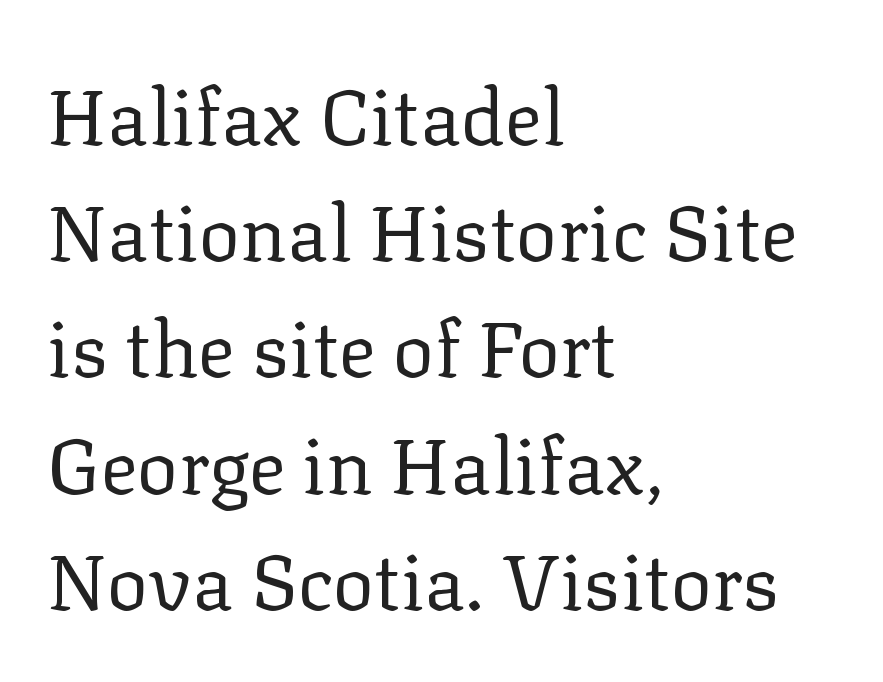
Q: Is the text bold? A: No.
Q: Is the text italic (slanted)? A: No, it is upright.
Q: Is the typeface a serif or a sans-serif typeface? A: Serif.
Q: Is the text underlined? A: No.
Q: How is the paragraph aligned? A: Left-aligned.
Q: Is the spacing between letters normal or unusually wide? A: Normal.
Q: Is the spacing between lines tight, normal or loose? A: Normal.
Q: Width (condensed, normal, or wide)? A: Normal.
Q: Stroke contrast? A: Low.
Q: x-height? A: Medium.
Q: Monospaced? A: No.
